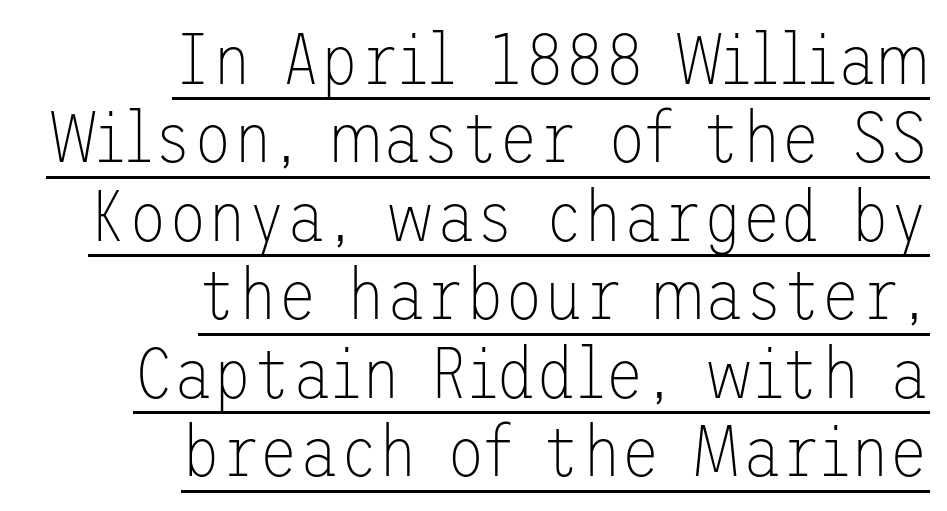
{"serif": "no", "italic": "no", "bold": "no", "weight": "thin", "width": "normal", "stroke_contrast": "low", "x_height": "medium", "underline": "yes", "align": "right", "line_spacing": "tight", "line_spacing_ratio": 1.09, "letter_spacing": "normal", "letter_spacing_em": 0.0, "glyph_px": 72}
